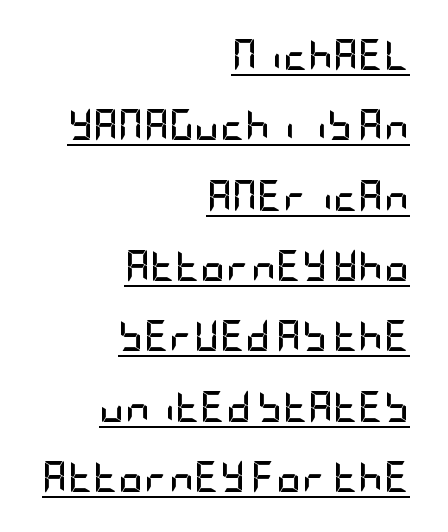
Q: Is the text bold? A: Yes.
Q: Is the text italic (slanted)? A: No, it is upright.
Q: Is the typeface a serif or a sans-serif typeface? A: Sans-serif.
Q: Is the text underlined? A: Yes.
Q: How is the paragraph aligned? A: Right-aligned.
Q: Is the spacing between letters normal or unusually wide? A: Normal.
Q: Is the spacing between lines tight, normal or loose? A: Loose.
Q: Width (condensed, normal, or wide)? A: Condensed.
Q: Stroke contrast? A: Low.
Q: x-height? A: Large.
